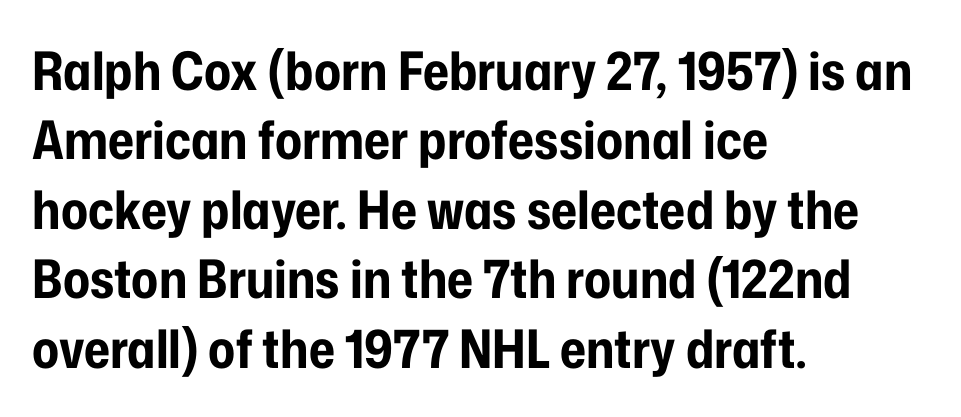
{"serif": "no", "italic": "no", "bold": "yes", "weight": "bold", "width": "condensed", "stroke_contrast": "low", "x_height": "medium", "monospaced": "no", "underline": "no", "align": "left", "line_spacing": "normal", "line_spacing_ratio": 1.31, "letter_spacing": "normal", "letter_spacing_em": 0.0, "glyph_px": 53}
